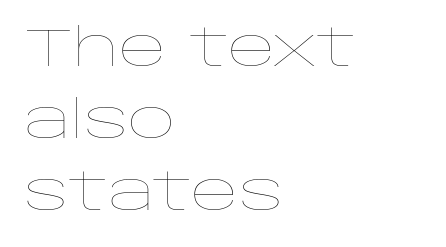
A typesetter would mark this as roman, not italic. The glyphs are unaccompanied by any horizontal stroke below them. Note the varied advance widths — an 'i' is clearly narrower than an 'm'. Horizontal alignment here is leftward, the default for most running prose. Honestly, the letter spacing is just normal — you wouldn't notice it. The font sits on the lighter half of the weight spectrum, regular included.
